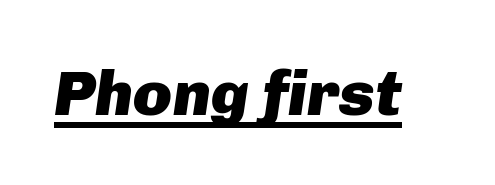
{"italic": "yes", "lean": "right", "slant_degrees": 8, "bold": "yes", "weight": "heavy", "width": "normal", "stroke_contrast": "low", "x_height": "medium", "monospaced": "no", "underline": "yes", "letter_spacing": "normal", "letter_spacing_em": 0.0, "glyph_px": 64}
